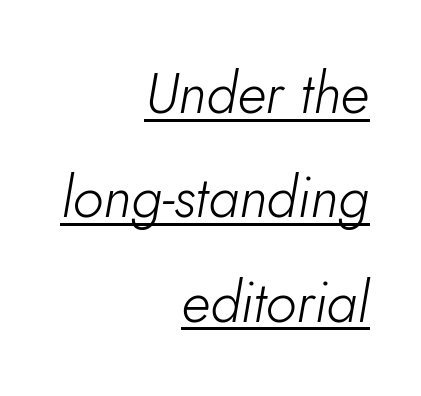
Q: Is the text bold? A: No.
Q: Is the text italic (slanted)? A: Yes, it leans right by about 5 degrees.
Q: Is the text underlined? A: Yes.
Q: How is the paragraph aligned? A: Right-aligned.
Q: Is the spacing between letters normal or unusually wide? A: Normal.
Q: Width (condensed, normal, or wide)? A: Normal.
Q: Stroke contrast? A: Low.
Q: x-height? A: Small.
Q: Monospaced? A: No.
